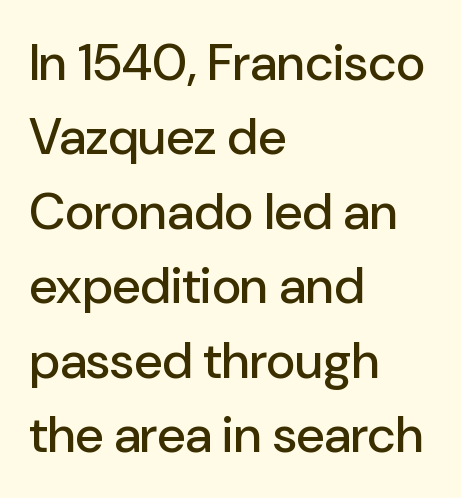
Q: Is the text italic (slanted)? A: No, it is upright.
Q: Is the typeface a serif or a sans-serif typeface? A: Sans-serif.
Q: Is the text underlined? A: No.
Q: How is the paragraph aligned? A: Left-aligned.
Q: Is the spacing between letters normal or unusually wide? A: Normal.
Q: Is the spacing between lines tight, normal or loose? A: Normal.
Q: Width (condensed, normal, or wide)? A: Normal.
Q: Stroke contrast? A: Low.
Q: x-height? A: Medium.
Q: Monospaced? A: No.
